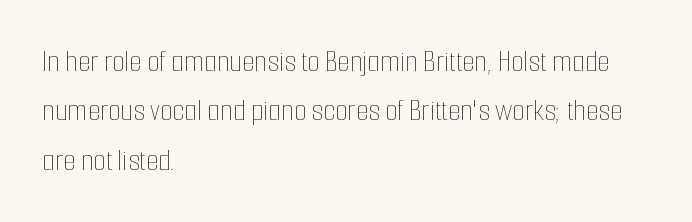
Is the letter spacing exaggerated? No — it looks like the ordinary default. Horizontally, the lines are justified to the leading edge only. These lines were composed using upright roman letters. The strip under each line holds only bare page. Bold? No — there's no thickening of the strokes.
